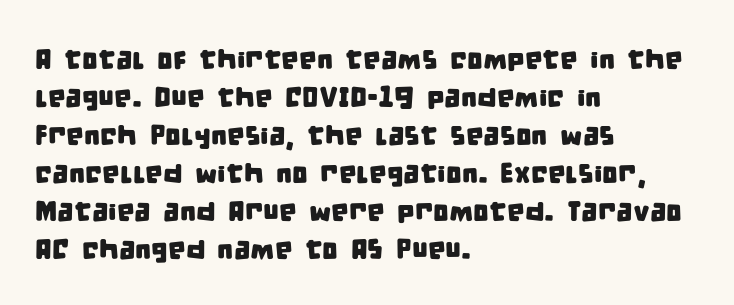
{"serif": "no", "width": "condensed", "stroke_contrast": "low", "x_height": "large", "monospaced": "no", "underline": "no", "align": "left", "line_spacing": "normal", "line_spacing_ratio": 1.36, "letter_spacing": "normal", "letter_spacing_em": 0.0, "glyph_px": 28}
